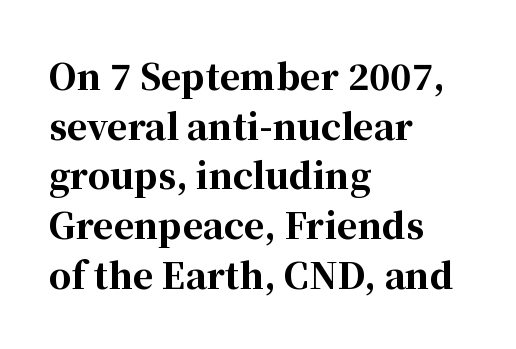
Q: Is the text bold? A: Yes.
Q: Is the text italic (slanted)? A: No, it is upright.
Q: Is the typeface a serif or a sans-serif typeface? A: Serif.
Q: Is the text underlined? A: No.
Q: How is the paragraph aligned? A: Left-aligned.
Q: Is the spacing between letters normal or unusually wide? A: Normal.
Q: Is the spacing between lines tight, normal or loose? A: Normal.
Q: Width (condensed, normal, or wide)? A: Normal.
Q: Stroke contrast? A: High.
Q: x-height? A: Medium.
Q: Monospaced? A: No.
